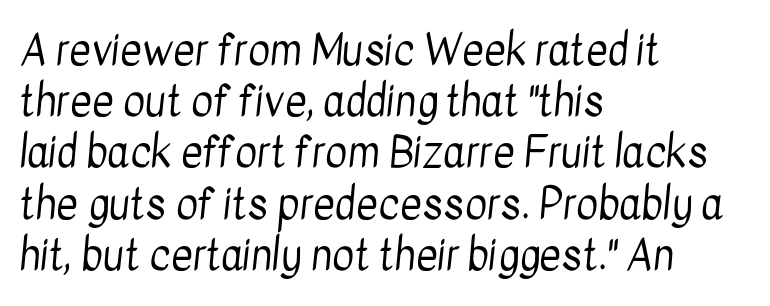
{"serif": "no", "bold": "no", "weight": "regular", "width": "condensed", "stroke_contrast": "low", "x_height": "medium", "monospaced": "no", "underline": "no", "align": "left", "line_spacing_ratio": 1.22, "letter_spacing": "normal", "letter_spacing_em": 0.0, "glyph_px": 42}
